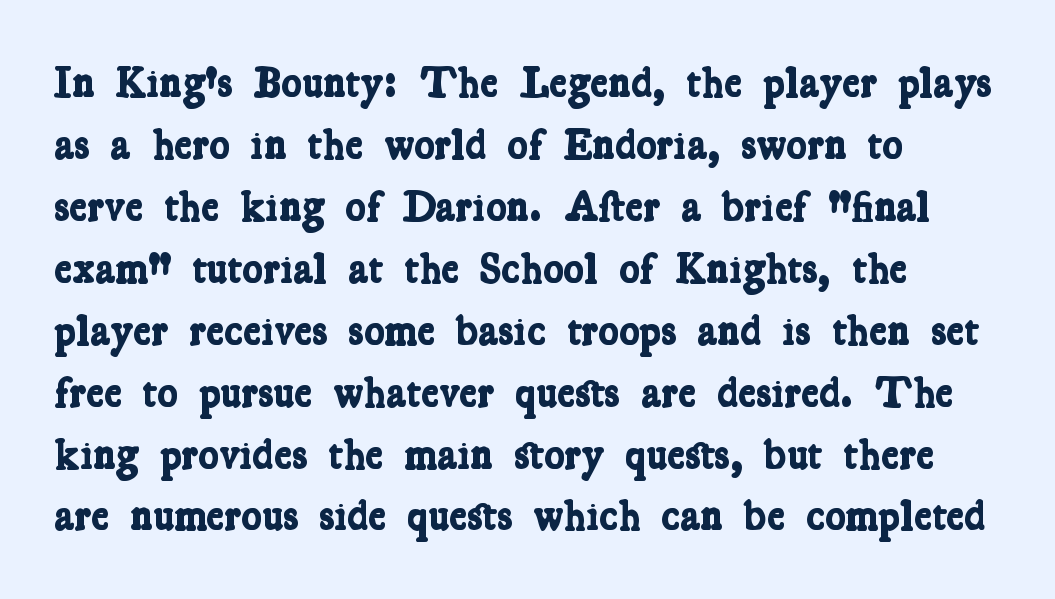
Horizontal alignment here is leftward, the default for most running prose. Font category for this specimen: serif. What weight is shown? A full bold with thick strokes. Note the varied advance widths — an 'i' is clearly narrower than an 'm'. The passage shown stacks its lines at a standard gap. Descenders hang freely into open space.
